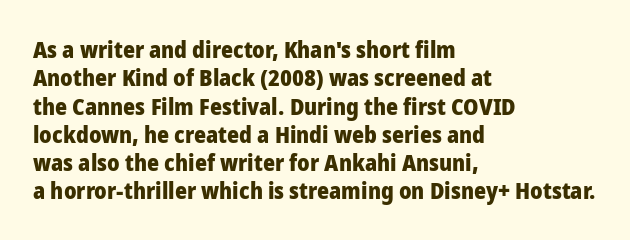
Plain, unruled lines of type. Heft: maximum for text — a bold. The tracking reads as untouched default to a designer's eye. Nope, not italic — everything's standing straight.
